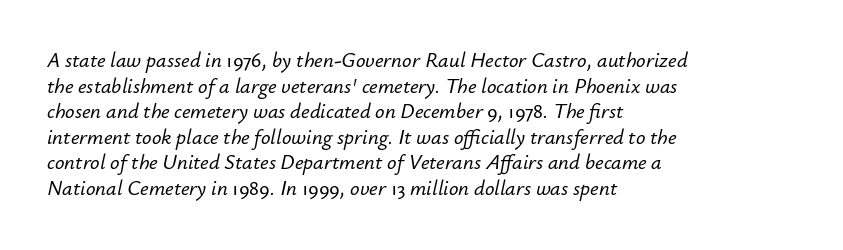
Q: Is the text italic (slanted)? A: Yes, it leans right by about 12 degrees.
Q: Is the text underlined? A: No.
Q: How is the paragraph aligned? A: Left-aligned.
Q: Is the spacing between letters normal or unusually wide? A: Normal.
